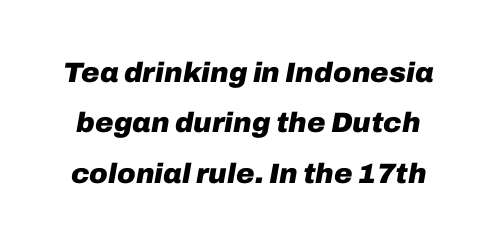
Q: Is the text bold? A: Yes.
Q: Is the text italic (slanted)? A: Yes, it leans right by about 10 degrees.
Q: Is the text underlined? A: No.
Q: Is the spacing between letters normal or unusually wide? A: Normal.
Q: Width (condensed, normal, or wide)? A: Normal.
Q: Stroke contrast? A: Low.
Q: x-height? A: Medium.
Q: Monospaced? A: No.
